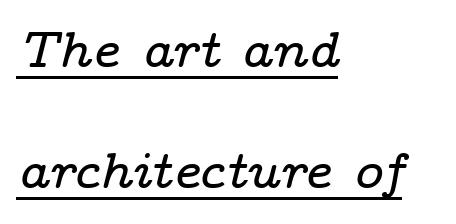
The image shows 50 px wide serif type, italic (leaning right); set left-aligned, loose line spacing (2.42x), normal letter spacing, underlined; low stroke contrast and a medium x-height.
